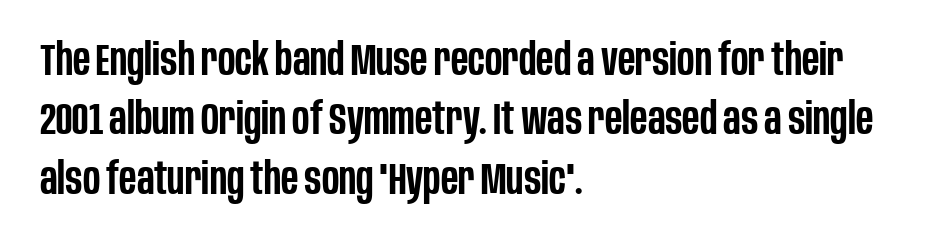
{"serif": "no", "italic": "no", "bold": "semi", "weight": "semibold", "width": "condensed", "stroke_contrast": "low", "x_height": "large", "monospaced": "no", "underline": "no", "align": "left", "line_spacing": "normal", "line_spacing_ratio": 1.35, "letter_spacing": "normal", "letter_spacing_em": 0.0, "glyph_px": 44}
